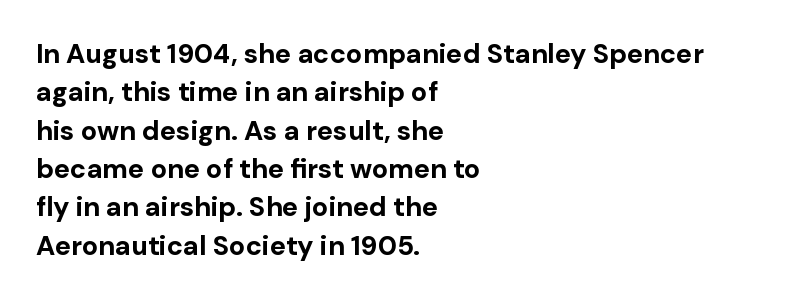
{"italic": "no", "bold": "yes", "underline": "no", "align": "left", "line_spacing": "normal", "line_spacing_ratio": 1.42, "letter_spacing": "normal", "letter_spacing_em": 0.0, "glyph_px": 27}
